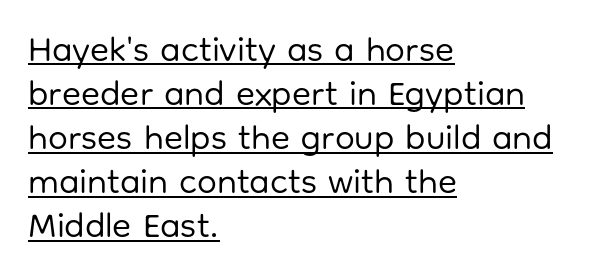
{"serif": "no", "italic": "no", "bold": "no", "weight": "regular", "width": "normal", "stroke_contrast": "low", "x_height": "medium", "monospaced": "no", "underline": "yes", "align": "left", "line_spacing": "normal", "line_spacing_ratio": 1.26, "letter_spacing": "normal", "letter_spacing_em": 0.0, "glyph_px": 35}
